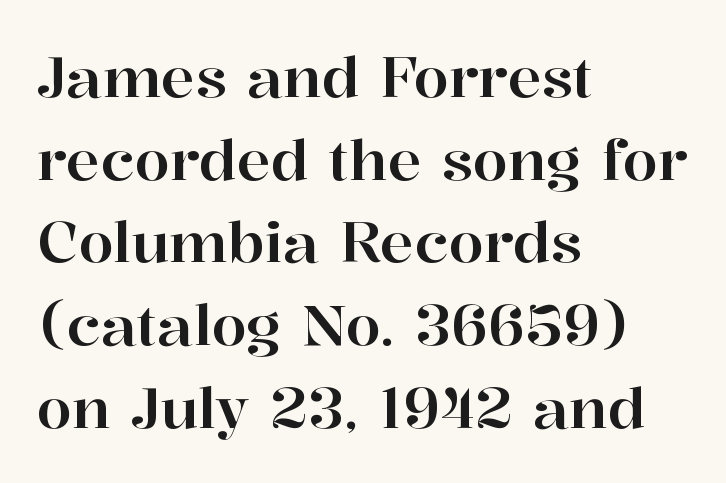
{"serif": "yes", "italic": "no", "width": "normal", "stroke_contrast": "high", "x_height": "medium", "monospaced": "no", "underline": "no", "align": "left", "line_spacing": "normal", "line_spacing_ratio": 1.45, "letter_spacing": "normal", "letter_spacing_em": 0.0, "glyph_px": 57}
